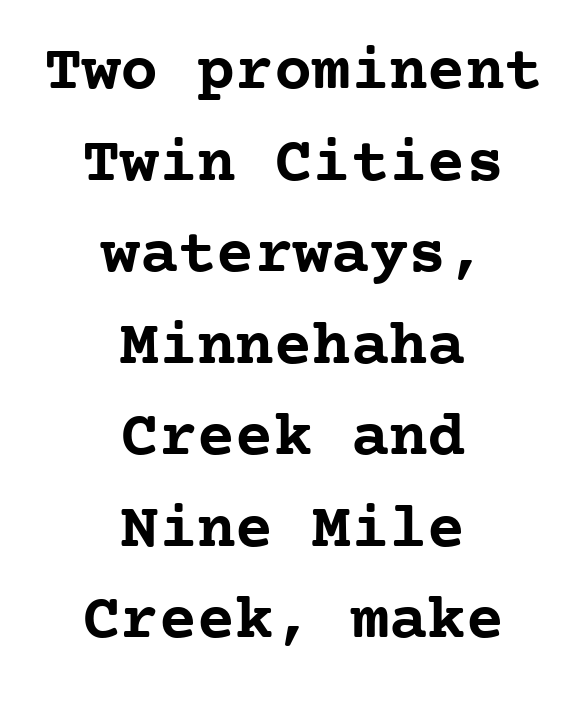
Q: Is the text bold? A: Yes.
Q: Is the text italic (slanted)? A: No, it is upright.
Q: Is the typeface a serif or a sans-serif typeface? A: Serif.
Q: Is the text underlined? A: No.
Q: How is the paragraph aligned? A: Centered.
Q: Is the spacing between letters normal or unusually wide? A: Normal.
Q: Is the spacing between lines tight, normal or loose? A: Normal.
Q: Width (condensed, normal, or wide)? A: Normal.
Q: Stroke contrast? A: Low.
Q: x-height? A: Medium.
Q: Monospaced? A: Yes.
